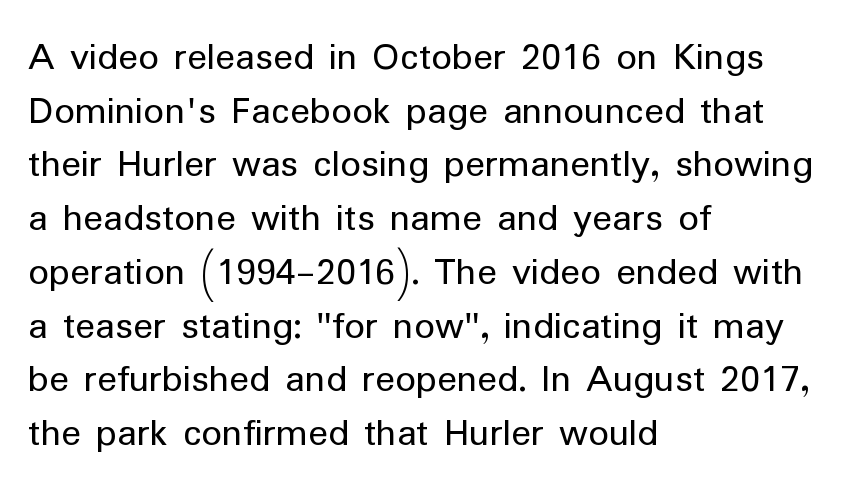
Q: Is the text bold? A: No.
Q: Is the text italic (slanted)? A: No, it is upright.
Q: Is the typeface a serif or a sans-serif typeface? A: Sans-serif.
Q: Is the text underlined? A: No.
Q: How is the paragraph aligned? A: Left-aligned.
Q: Is the spacing between letters normal or unusually wide? A: Normal.
Q: Is the spacing between lines tight, normal or loose? A: Normal.
Q: Width (condensed, normal, or wide)? A: Normal.
Q: Stroke contrast? A: Low.
Q: x-height? A: Medium.
Q: Monospaced? A: No.
